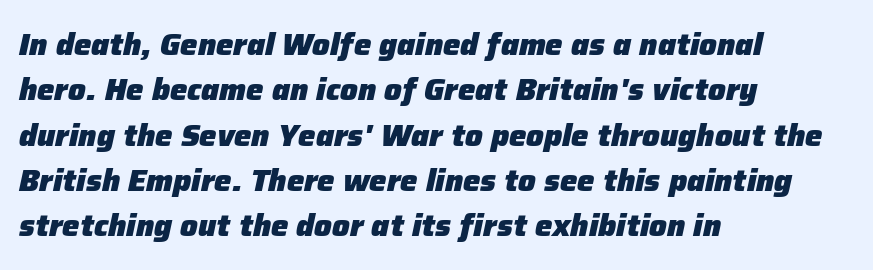
Q: Is the text bold? A: Yes.
Q: Is the text italic (slanted)? A: Yes, it leans right by about 12 degrees.
Q: Is the text underlined? A: No.
Q: How is the paragraph aligned? A: Left-aligned.
Q: Is the spacing between letters normal or unusually wide? A: Normal.
Q: Is the spacing between lines tight, normal or loose? A: Normal.
Q: Width (condensed, normal, or wide)? A: Normal.
Q: Stroke contrast? A: Low.
Q: x-height? A: Medium.
Q: Monospaced? A: No.
